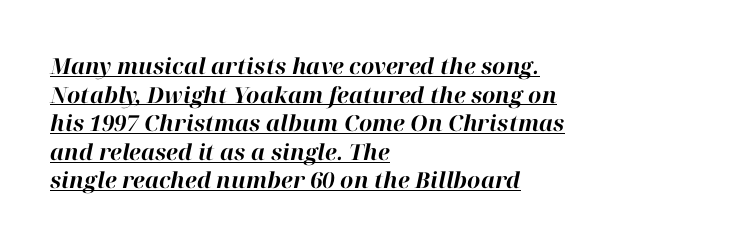
The lettering tilts uniformly, giving the passage an italic look. This sample is left-justified, so line endings fall wherever the words run out. The lettering is marked with a stroke running underneath it. Does the weight exceed regular? Yes, all the way to bold. Tracking here is standard; glyphs follow each other at the usual distance.
